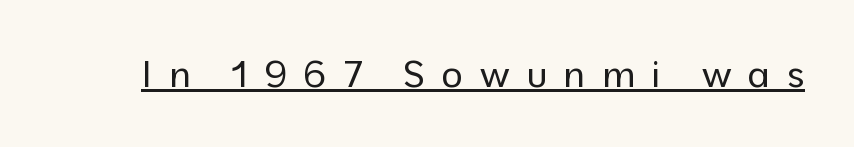
The specimen includes a rule beneath the text block's lines. The characters display no serif detailing; their extremities are plain. Summary of weight: not heavy and not bold. How are the letters spaced? Widely, with obvious added tracking.
